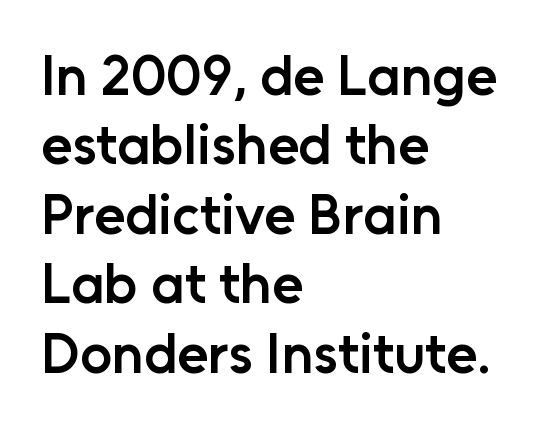
The image shows 56 px semibold sans-serif type, upright; set left-aligned, line spacing 1.24x, normal letter spacing, not underlined; low stroke contrast and a medium x-height.
